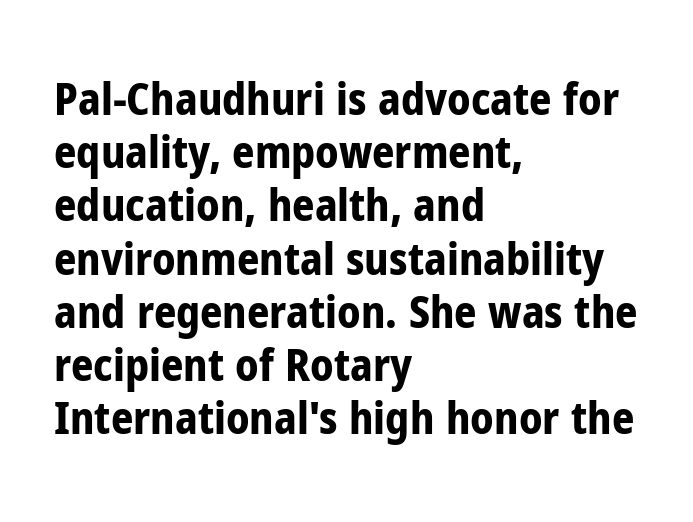
Q: Is the text bold? A: Yes.
Q: Is the text italic (slanted)? A: No, it is upright.
Q: Is the typeface a serif or a sans-serif typeface? A: Sans-serif.
Q: Is the text underlined? A: No.
Q: How is the paragraph aligned? A: Left-aligned.
Q: Is the spacing between letters normal or unusually wide? A: Normal.
Q: Width (condensed, normal, or wide)? A: Condensed.
Q: Stroke contrast? A: Low.
Q: x-height? A: Medium.
Q: Monospaced? A: No.
